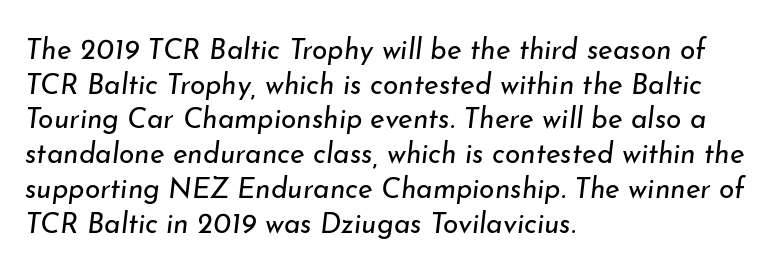
Is the stroke heavy? The answer is a plain regular-or-lighter. Slanted lettering throughout. Is this a fixed-width face? No — the glyphs have proportional, varying widths. Check under the words: just untouched page. The horizontal fit of the characters is conventional and even.
